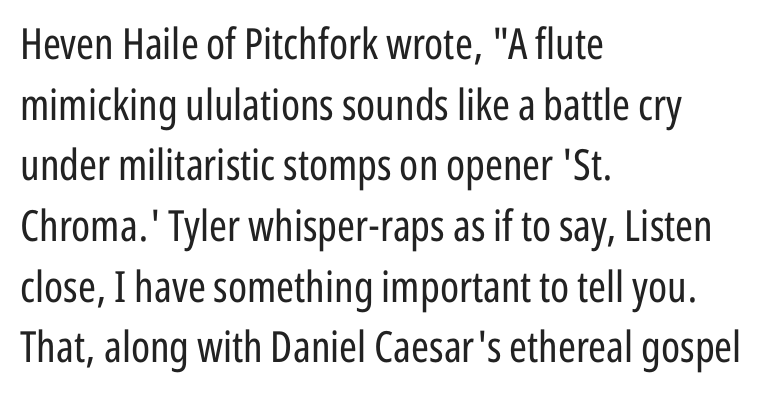
Q: Is the text bold? A: No.
Q: Is the text italic (slanted)? A: No, it is upright.
Q: Is the typeface a serif or a sans-serif typeface? A: Sans-serif.
Q: Is the text underlined? A: No.
Q: How is the paragraph aligned? A: Left-aligned.
Q: Is the spacing between letters normal or unusually wide? A: Normal.
Q: Is the spacing between lines tight, normal or loose? A: Normal.
Q: Width (condensed, normal, or wide)? A: Condensed.
Q: Stroke contrast? A: Low.
Q: x-height? A: Medium.
Q: Monospaced? A: No.
